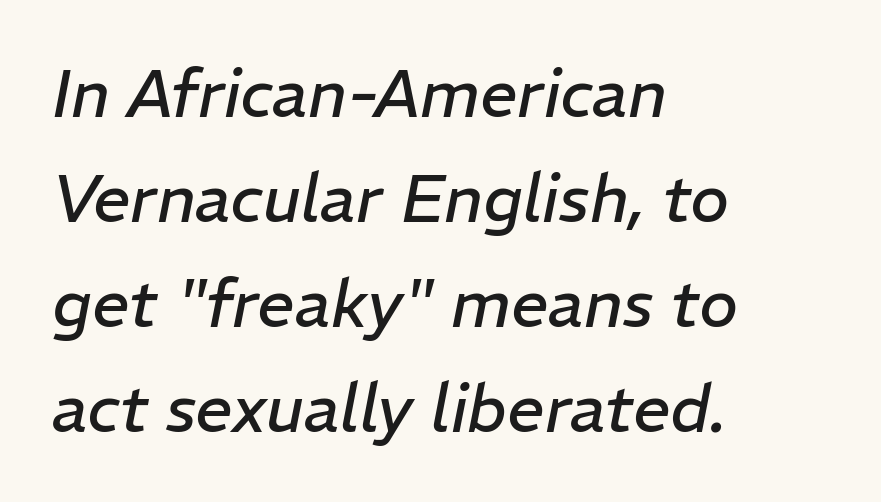
{"italic": "yes", "lean": "right", "slant_degrees": 11, "bold": "no", "weight": "regular", "width": "normal", "stroke_contrast": "low", "x_height": "medium", "monospaced": "no", "underline": "no", "align": "left", "line_spacing": "normal", "line_spacing_ratio": 1.59, "letter_spacing": "normal", "letter_spacing_em": 0.0, "glyph_px": 66}
